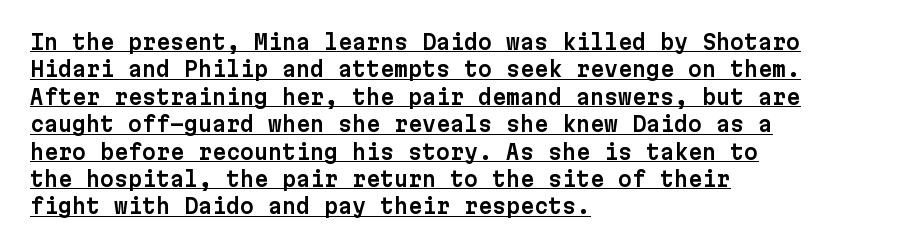
Q: Is the text italic (slanted)? A: No, it is upright.
Q: Is the text underlined? A: Yes.
Q: How is the paragraph aligned? A: Left-aligned.
Q: Is the spacing between letters normal or unusually wide? A: Normal.
Q: Is the spacing between lines tight, normal or loose? A: Normal.
